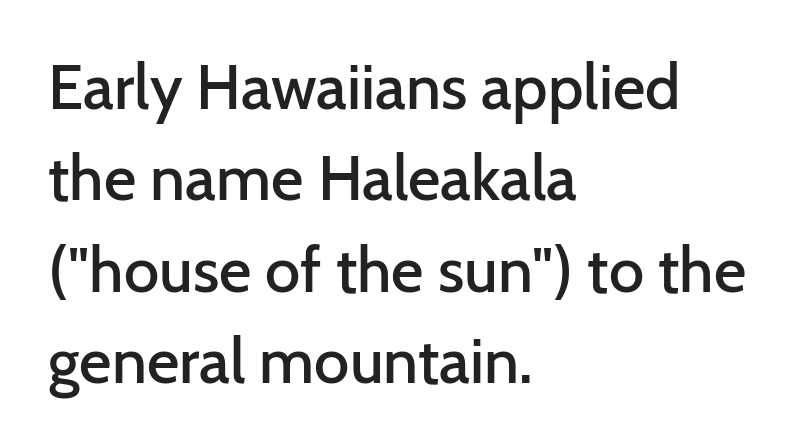
The image shows 63 px semibold sans-serif type, upright; set left-aligned, normal line spacing (1.45x), normal letter spacing, not underlined; low stroke contrast and a medium x-height.
